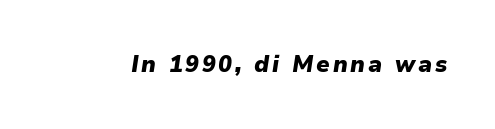
{"italic": "yes", "lean": "right", "slant_degrees": 9, "bold": "yes", "underline": "no", "glyph_px": 23}
